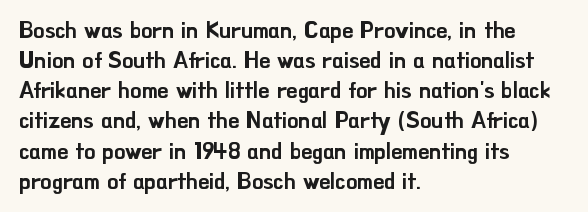
The image shows 22 px text type, upright; set left-aligned, normal line spacing (1.37x), normal letter spacing, not underlined.
